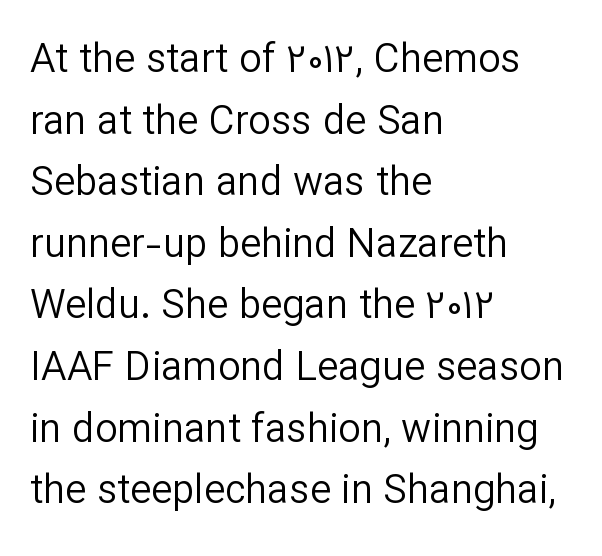
Q: Is the text bold? A: No.
Q: Is the text italic (slanted)? A: No, it is upright.
Q: Is the typeface a serif or a sans-serif typeface? A: Sans-serif.
Q: Is the text underlined? A: No.
Q: How is the paragraph aligned? A: Left-aligned.
Q: Is the spacing between letters normal or unusually wide? A: Normal.
Q: Is the spacing between lines tight, normal or loose? A: Normal.
Q: Width (condensed, normal, or wide)? A: Normal.
Q: Stroke contrast? A: Low.
Q: x-height? A: Medium.
Q: Monospaced? A: No.
